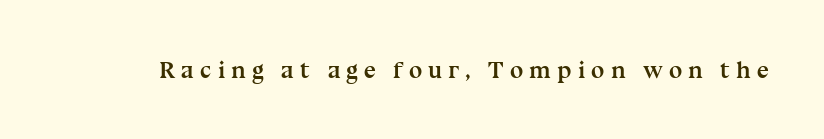
{"italic": "no", "bold": "yes", "underline": "no", "letter_spacing": "wide", "letter_spacing_em": 0.25, "glyph_px": 24}
